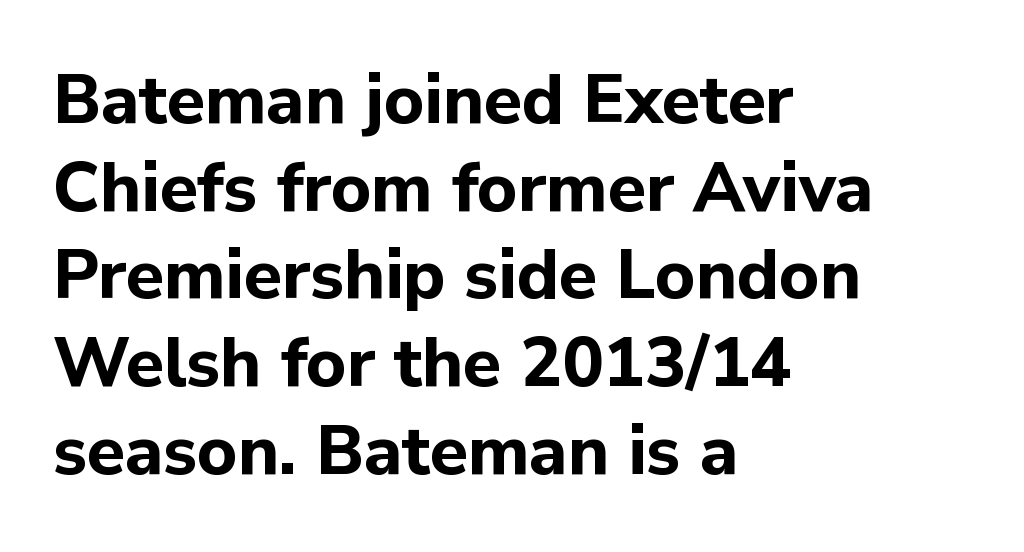
The letters stand straight up with perfectly vertical stems. The type is set solid horizontally, with unmodified tracking. Think of a printed novel: that variable character pitch is what you see here. Nobody drew a line under any word here. Horizontal bands of white between lines are of average thickness.
